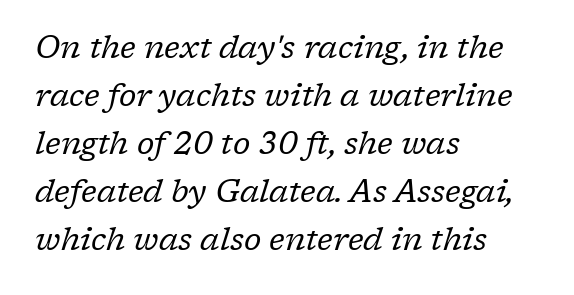
Q: Is the text bold? A: No.
Q: Is the text italic (slanted)? A: Yes, it leans right by about 17 degrees.
Q: Is the typeface a serif or a sans-serif typeface? A: Serif.
Q: Is the text underlined? A: No.
Q: How is the paragraph aligned? A: Left-aligned.
Q: Is the spacing between letters normal or unusually wide? A: Normal.
Q: Is the spacing between lines tight, normal or loose? A: Normal.
Q: Width (condensed, normal, or wide)? A: Normal.
Q: Stroke contrast? A: Low.
Q: x-height? A: Medium.
Q: Monospaced? A: No.
